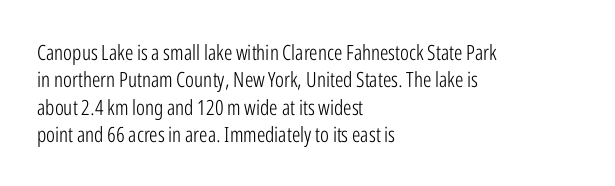
The image shows 21 px text type, upright; set left-aligned, normal line spacing (1.3x), normal letter spacing, not underlined.
